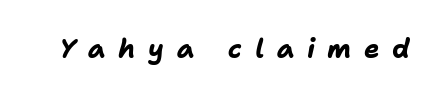
The image shows 26 px bold type, italic (leaning right); set unusually wide letter spacing (+0.48 em), not underlined.
